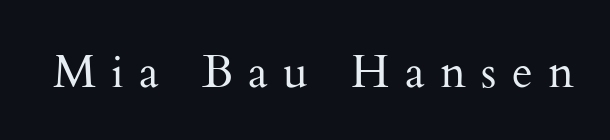
Q: Is the text bold? A: No.
Q: Is the text italic (slanted)? A: No, it is upright.
Q: Is the typeface a serif or a sans-serif typeface? A: Serif.
Q: Is the text underlined? A: No.
Q: Is the spacing between letters normal or unusually wide? A: Unusually wide.
Q: Width (condensed, normal, or wide)? A: Normal.
Q: Stroke contrast? A: Medium.
Q: x-height? A: Small.
Q: Monospaced? A: No.
